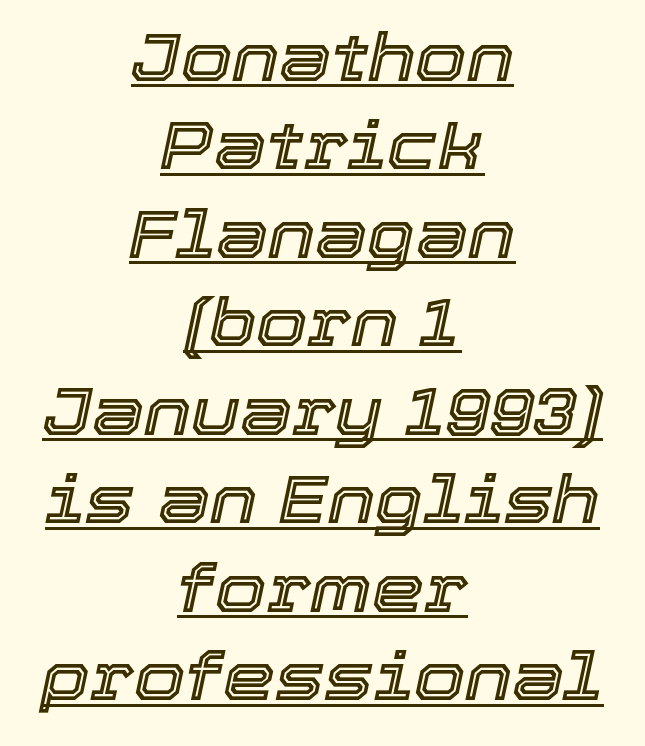
A centered setting, common on invitations and titles, is used for this passage. The passage shown is typed in a proportional face where columns would drift. The lines sit at an ordinary, default distance from one another. This sample uses plain, unmodified letter spacing. Underline: present.
